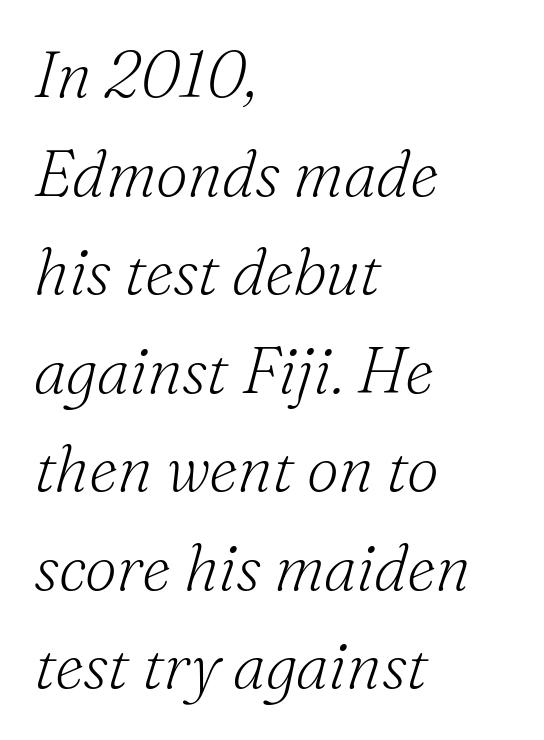
{"serif": "yes", "italic": "yes", "lean": "right", "slant_degrees": 16, "bold": "no", "weight": "light", "width": "normal", "stroke_contrast": "medium", "x_height": "small", "monospaced": "no", "underline": "no", "align": "left", "line_spacing": "normal", "line_spacing_ratio": 1.54, "letter_spacing": "normal", "letter_spacing_em": 0.0, "glyph_px": 64}
